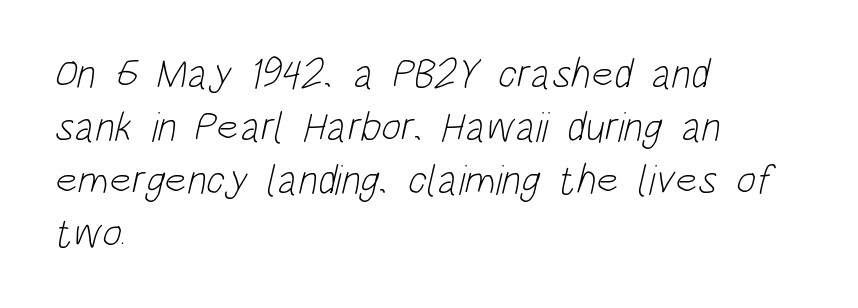
The image shows 42 px light, condensed sans-serif type; set left-aligned, normal line spacing (1.26x), normal letter spacing, not underlined; low stroke contrast and a large x-height.
